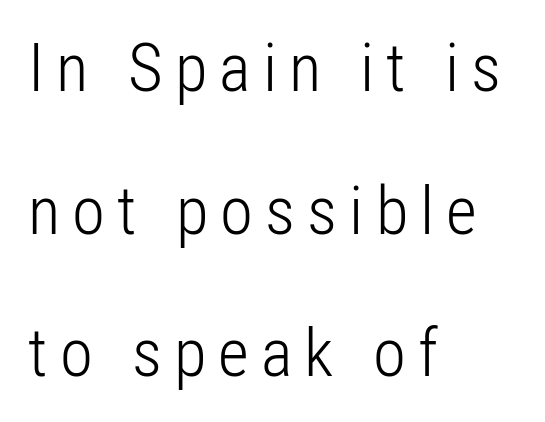
Q: Is the text bold? A: No.
Q: Is the text italic (slanted)? A: No, it is upright.
Q: Is the typeface a serif or a sans-serif typeface? A: Sans-serif.
Q: Is the text underlined? A: No.
Q: How is the paragraph aligned? A: Left-aligned.
Q: Is the spacing between lines tight, normal or loose? A: Loose.
Q: Width (condensed, normal, or wide)? A: Condensed.
Q: Stroke contrast? A: Low.
Q: x-height? A: Medium.
Q: Monospaced? A: No.
